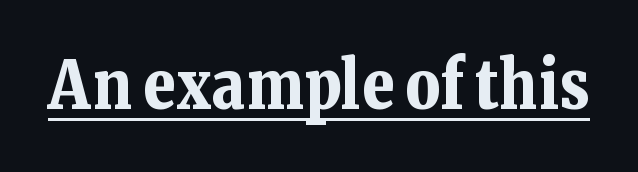
The type sits square on the baseline with zero lean. Note the varied advance widths — an 'i' is clearly narrower than an 'm'. Standard letterfit; no display-style spreading of the glyphs. Honestly, the underline is the first thing you notice here. The sample has been set heavy, in full bold.
